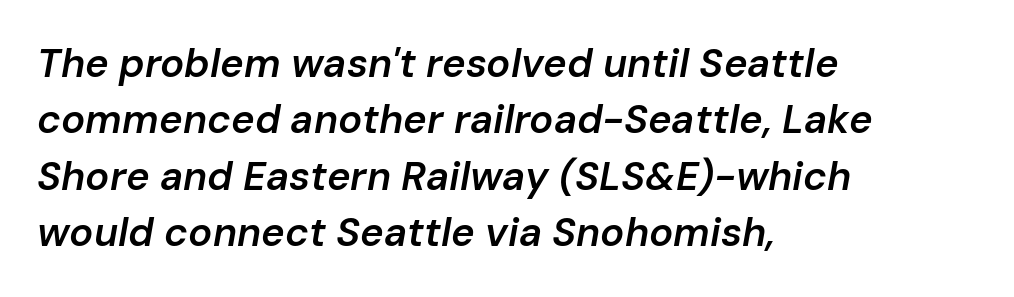
Q: Is the text bold? A: Semi-bold.
Q: Is the text italic (slanted)? A: Yes, it leans right by about 10 degrees.
Q: Is the text underlined? A: No.
Q: How is the paragraph aligned? A: Left-aligned.
Q: Is the spacing between letters normal or unusually wide? A: Normal.
Q: Is the spacing between lines tight, normal or loose? A: Normal.
Q: Width (condensed, normal, or wide)? A: Normal.
Q: Stroke contrast? A: Low.
Q: x-height? A: Medium.
Q: Monospaced? A: No.
